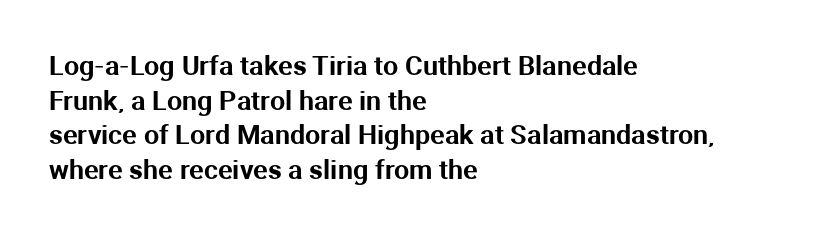
Q: Is the text italic (slanted)? A: No, it is upright.
Q: Is the text underlined? A: No.
Q: How is the paragraph aligned? A: Left-aligned.
Q: Is the spacing between letters normal or unusually wide? A: Normal.
Q: Is the spacing between lines tight, normal or loose? A: Normal.
